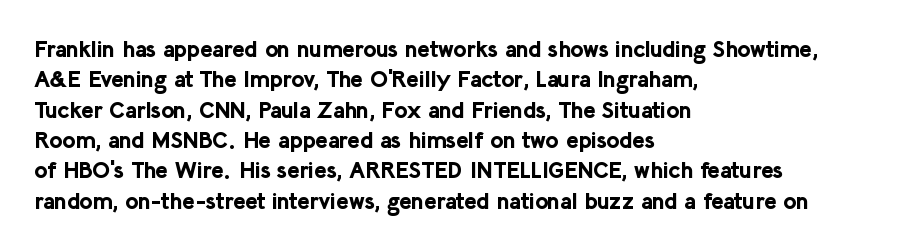
Each word holds together tightly as a unit, with standard inter-letter gaps. Typeset ragged right — the left edge is the straight one. Has an underline been added? It has not. The passage shown stacks its lines at a standard gap. A typesetter would mark this as roman, not italic. The passage shown is emphatically bold.
